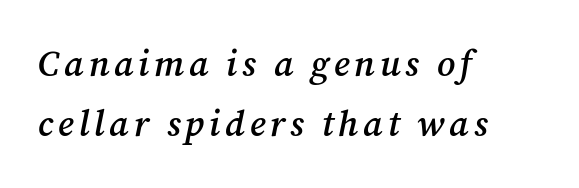
{"serif": "yes", "italic": "yes", "lean": "right", "slant_degrees": 12, "bold": "semi", "weight": "semibold", "width": "normal", "stroke_contrast": "medium", "x_height": "medium", "monospaced": "no", "underline": "no", "align": "left", "line_spacing": "normal", "line_spacing_ratio": 1.67, "glyph_px": 36}
